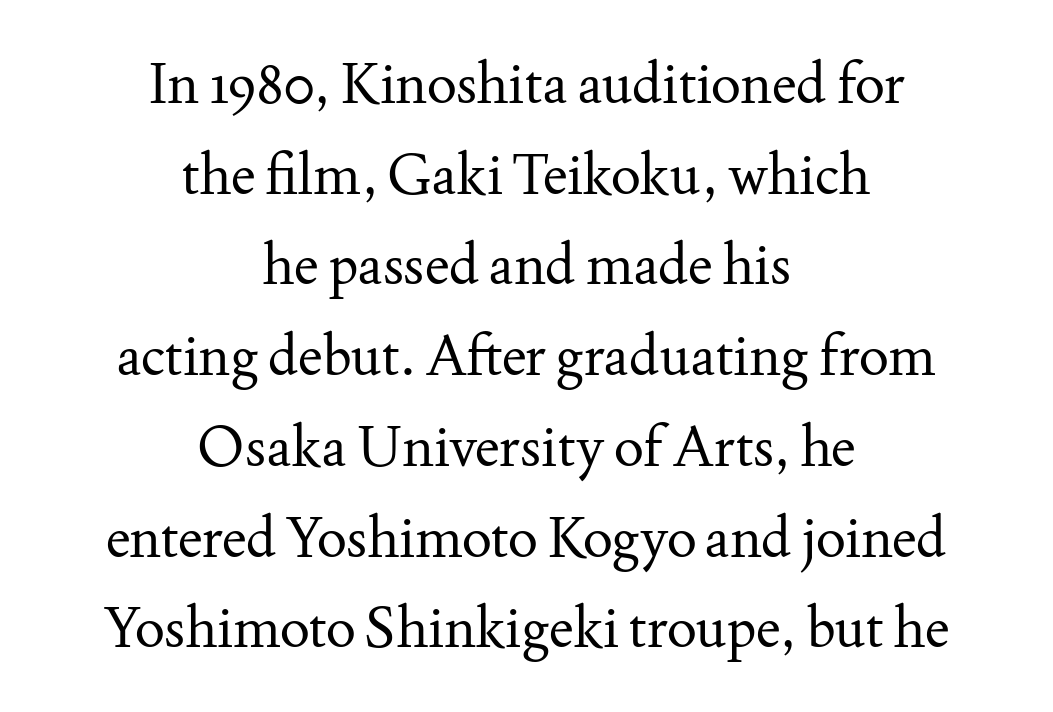
The image shows 56 px regular-weight serif type, upright; set centered, normal line spacing (1.62x), normal letter spacing, not underlined; medium stroke contrast and a small x-height.
